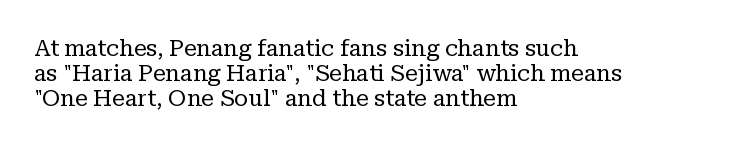
Q: Is the text bold? A: No.
Q: Is the text italic (slanted)? A: No, it is upright.
Q: Is the text underlined? A: No.
Q: How is the paragraph aligned? A: Left-aligned.
Q: Is the spacing between letters normal or unusually wide? A: Normal.
Q: Is the spacing between lines tight, normal or loose? A: Tight.
